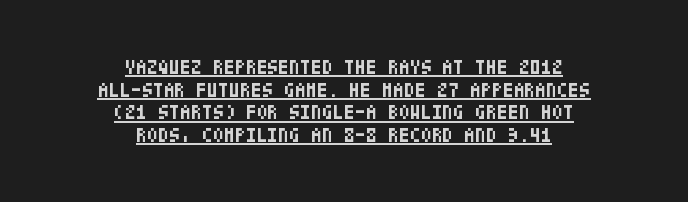
Posture: straight, roman, zero tilt. You can see a thin bar hugging the bottom of the glyphs. The letterforms sit shoulder to shoulder at normal distance. The face used here has the dense, thick strokes of a bold. Reading down the column, the eye jumps only a short way to each next line. Line starts and ends both wander, symmetrically.
